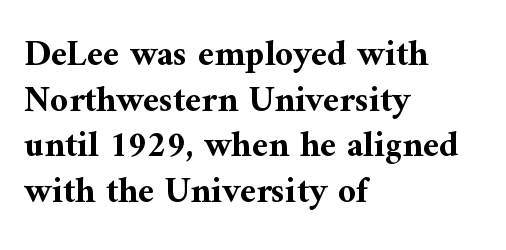
{"serif": "yes", "italic": "no", "bold": "yes", "weight": "bold", "width": "normal", "stroke_contrast": "medium", "x_height": "medium", "monospaced": "no", "underline": "no", "align": "left", "line_spacing": "normal", "line_spacing_ratio": 1.27, "letter_spacing": "normal", "letter_spacing_em": 0.0, "glyph_px": 36}
